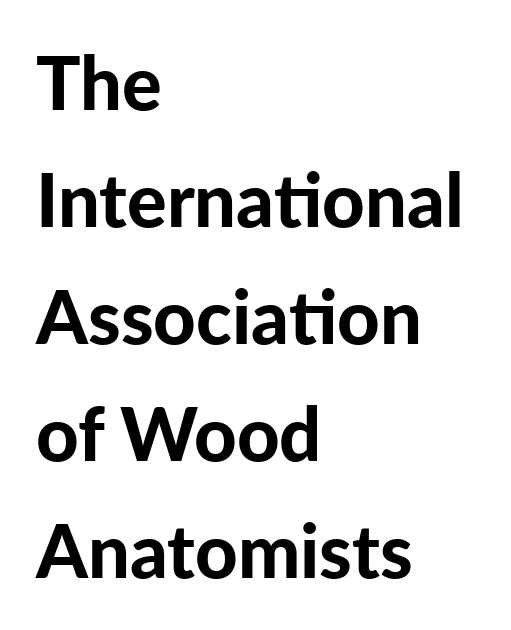
Q: Is the text bold? A: Yes.
Q: Is the text italic (slanted)? A: No, it is upright.
Q: Is the typeface a serif or a sans-serif typeface? A: Sans-serif.
Q: Is the text underlined? A: No.
Q: How is the paragraph aligned? A: Left-aligned.
Q: Is the spacing between letters normal or unusually wide? A: Normal.
Q: Is the spacing between lines tight, normal or loose? A: Normal.
Q: Width (condensed, normal, or wide)? A: Normal.
Q: Stroke contrast? A: Low.
Q: x-height? A: Medium.
Q: Monospaced? A: No.
